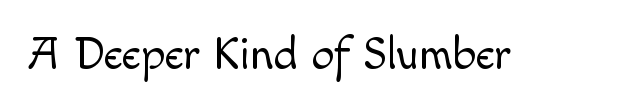
The font is comparable to plain body text, perhaps lighter. Descender tails drop into unmarked territory. Letter spacing: default. The type sits square on the baseline with zero lean.
